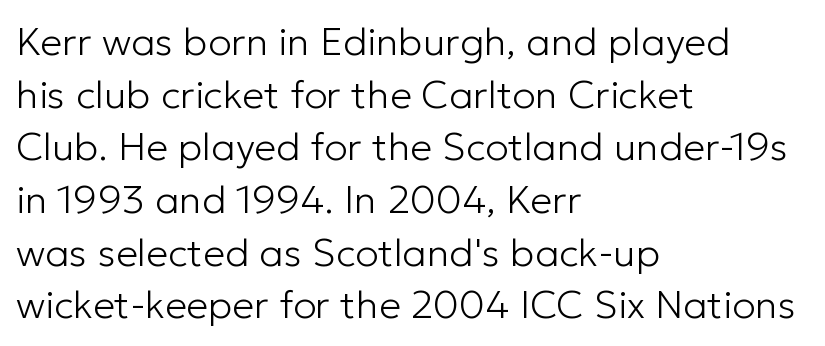
Q: Is the text bold? A: No.
Q: Is the text italic (slanted)? A: No, it is upright.
Q: Is the typeface a serif or a sans-serif typeface? A: Sans-serif.
Q: Is the text underlined? A: No.
Q: How is the paragraph aligned? A: Left-aligned.
Q: Is the spacing between letters normal or unusually wide? A: Normal.
Q: Is the spacing between lines tight, normal or loose? A: Normal.
Q: Width (condensed, normal, or wide)? A: Normal.
Q: Stroke contrast? A: Low.
Q: x-height? A: Medium.
Q: Monospaced? A: No.
